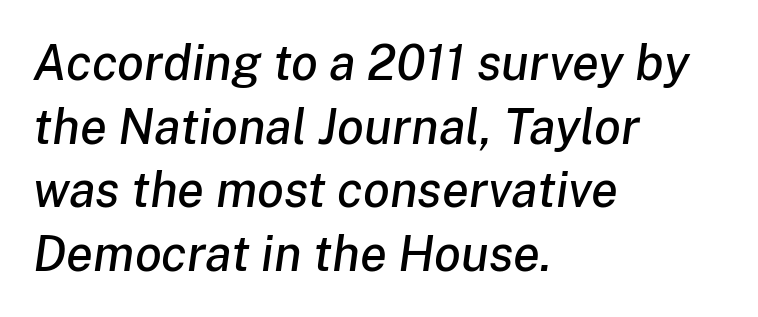
{"italic": "yes", "lean": "right", "slant_degrees": 8, "width": "normal", "stroke_contrast": "low", "x_height": "medium", "monospaced": "no", "underline": "no", "align": "left", "line_spacing": "normal", "line_spacing_ratio": 1.3, "letter_spacing": "normal", "letter_spacing_em": 0.0, "glyph_px": 49}
